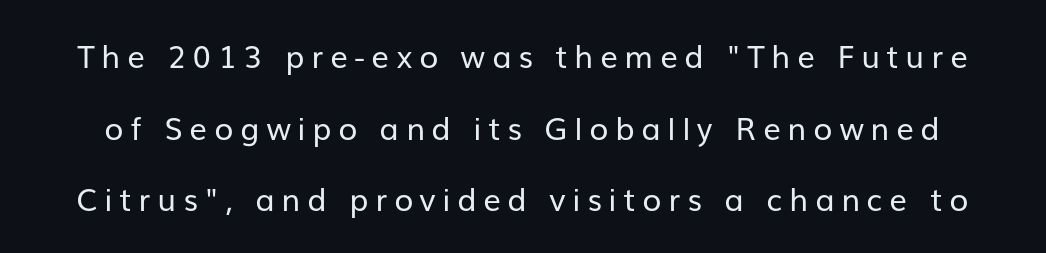
These lines stand farther apart than default settings would place them. Underline: absent. Heft: none added — not bold. You could only call the tracking loose — the letters float apart.
